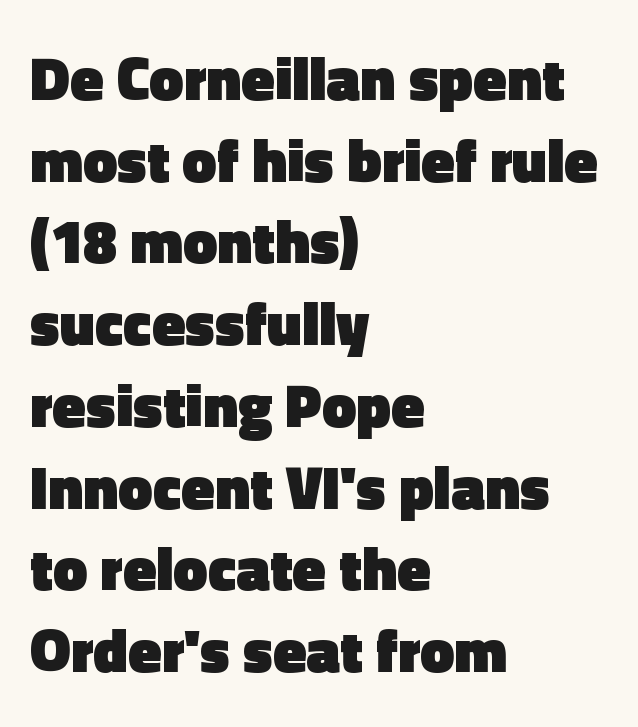
Q: Is the text bold? A: Yes.
Q: Is the text italic (slanted)? A: No, it is upright.
Q: Is the typeface a serif or a sans-serif typeface? A: Sans-serif.
Q: Is the text underlined? A: No.
Q: How is the paragraph aligned? A: Left-aligned.
Q: Is the spacing between letters normal or unusually wide? A: Normal.
Q: Is the spacing between lines tight, normal or loose? A: Normal.
Q: Width (condensed, normal, or wide)? A: Normal.
Q: x-height? A: Medium.
Q: Monospaced? A: No.
